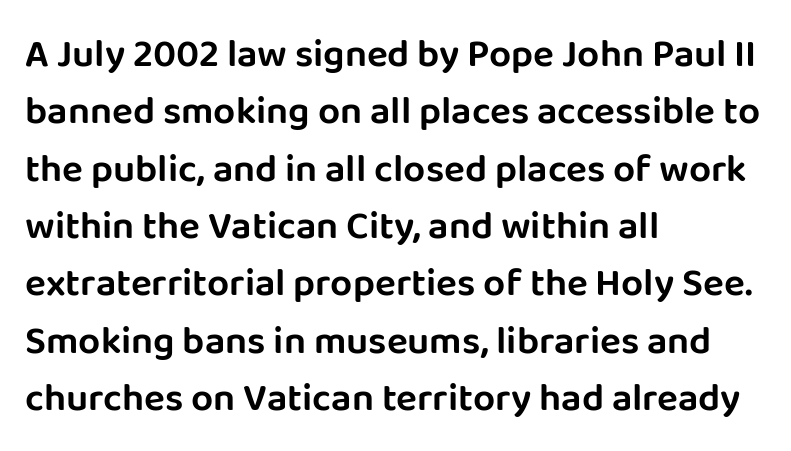
In terms of posture, this sample is upright. Each letter keeps its own natural width here, so spacing adapts to shape. A clean baseline with only descenders dipping below it. Unlike a traditional serif, this face leaves its strokes unadorned. The block of text has a typical density, with ordinary space between rows. Visually the block forms a straight wall on the left and a jagged coastline on the right.
